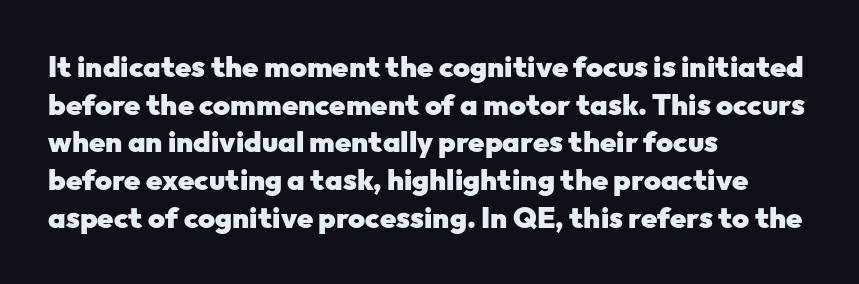
Q: Is the text bold? A: Yes.
Q: Is the text italic (slanted)? A: No, it is upright.
Q: Is the typeface a serif or a sans-serif typeface? A: Sans-serif.
Q: Is the text underlined? A: No.
Q: How is the paragraph aligned? A: Left-aligned.
Q: Is the spacing between letters normal or unusually wide? A: Normal.
Q: Is the spacing between lines tight, normal or loose? A: Normal.
Q: Width (condensed, normal, or wide)? A: Normal.
Q: Stroke contrast? A: Low.
Q: x-height? A: Medium.
Q: Monospaced? A: No.
